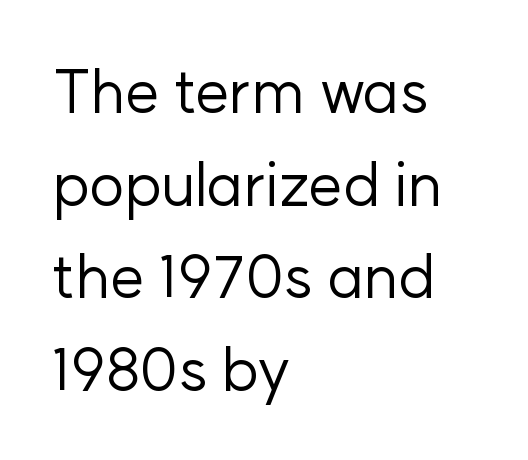
The image shows 61 px regular-weight sans-serif type, upright; set left-aligned, normal line spacing (1.52x), normal letter spacing, not underlined; low stroke contrast and a medium x-height.
